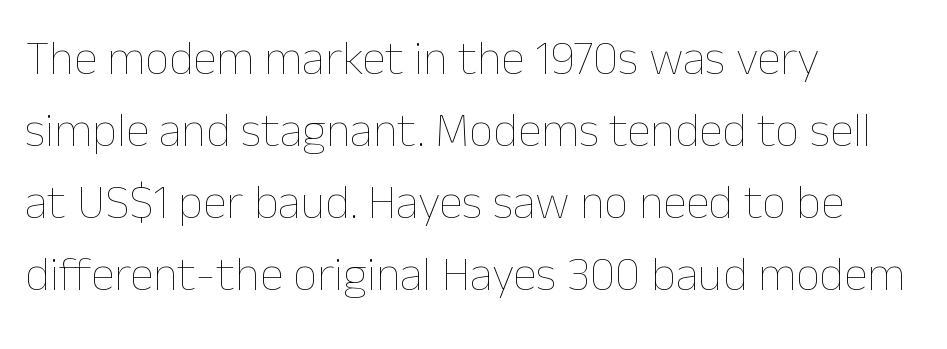
The image shows 48 px thin type, upright; set left-aligned, normal line spacing (1.5x), normal letter spacing, not underlined; low stroke contrast and a medium x-height.
